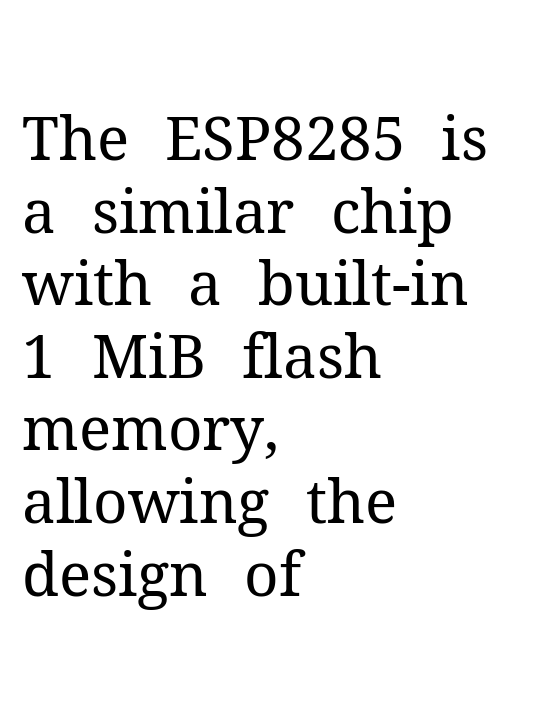
Q: Is the text bold? A: No.
Q: Is the text italic (slanted)? A: No, it is upright.
Q: Is the typeface a serif or a sans-serif typeface? A: Serif.
Q: Is the text underlined? A: No.
Q: How is the paragraph aligned? A: Left-aligned.
Q: Is the spacing between letters normal or unusually wide? A: Normal.
Q: Width (condensed, normal, or wide)? A: Normal.
Q: Stroke contrast? A: Medium.
Q: x-height? A: Medium.
Q: Monospaced? A: No.
